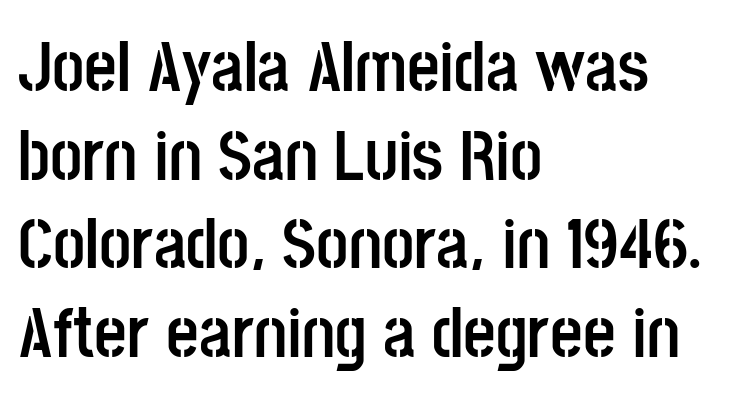
Q: Is the text bold? A: Yes.
Q: Is the text italic (slanted)? A: No, it is upright.
Q: Is the typeface a serif or a sans-serif typeface? A: Sans-serif.
Q: Is the text underlined? A: No.
Q: How is the paragraph aligned? A: Left-aligned.
Q: Is the spacing between letters normal or unusually wide? A: Normal.
Q: Is the spacing between lines tight, normal or loose? A: Normal.
Q: Width (condensed, normal, or wide)? A: Condensed.
Q: Stroke contrast? A: Low.
Q: x-height? A: Large.
Q: Monospaced? A: No.
